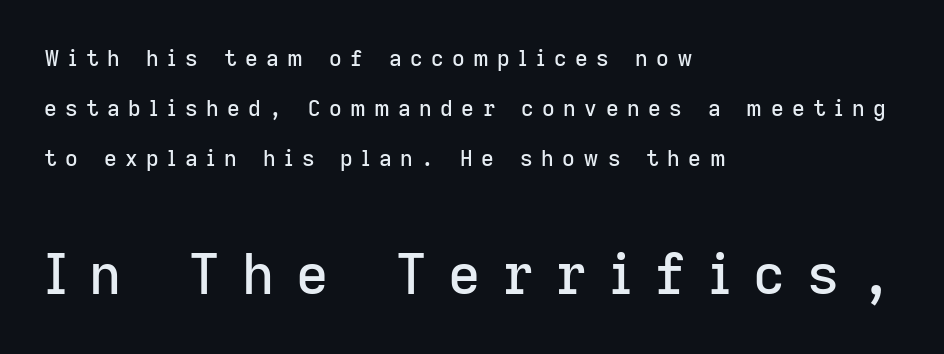
These lines are composed in type without serifs. Vertical strokes here are truly vertical. Leftover space on each line is placed entirely after the last word. Visually, the bottom section dominates because its glyphs are scaled up. These lines stand farther apart than default settings would place them. These lines are rendered in a variable-pitch font.
